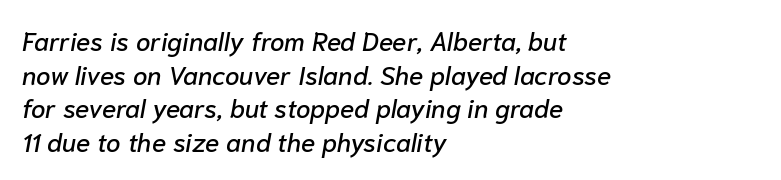
The image shows 26 px text type, italic (leaning right); set left-aligned, normal line spacing (1.29x), normal letter spacing, not underlined.
